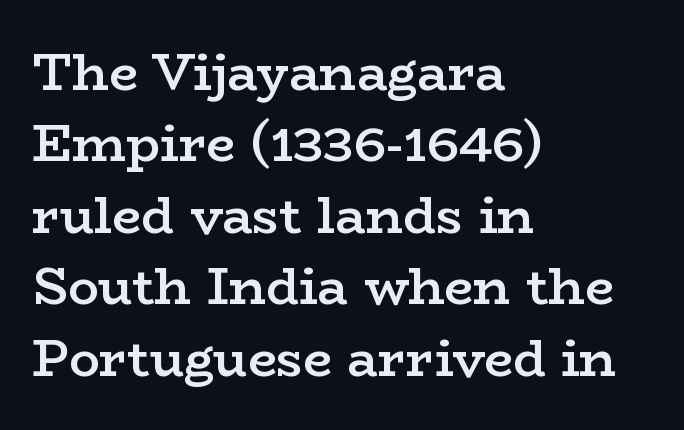
These lines are set flush left with a ragged right edge. Here the glyphs are tracked normally, forming tight word shapes. The typography opts for an upright posture over an oblique one. Type style note: has serifs.
